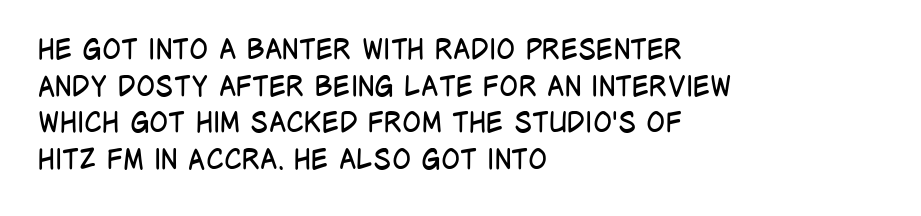
The image shows 28 px regular-weight, condensed sans-serif type, upright; set left-aligned, normal line spacing (1.31x), normal letter spacing, not underlined; low stroke contrast and a large x-height.
